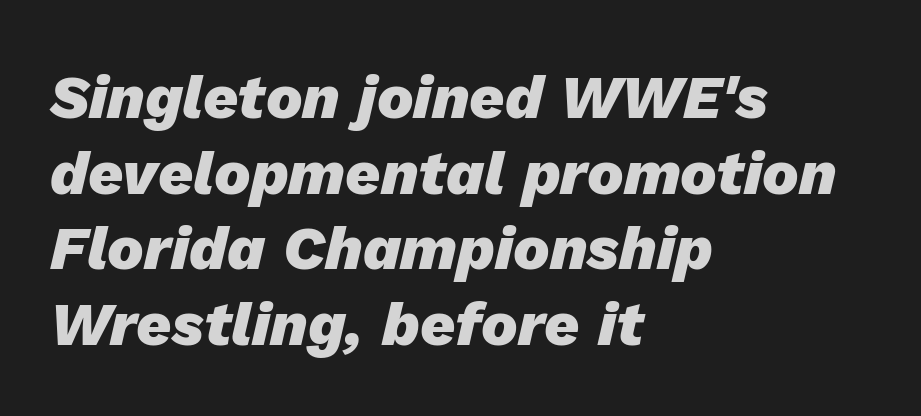
{"italic": "yes", "lean": "right", "slant_degrees": 13, "bold": "yes", "weight": "heavy", "width": "normal", "stroke_contrast": "low", "x_height": "medium", "monospaced": "no", "underline": "no", "align": "left", "line_spacing_ratio": 1.24, "letter_spacing": "normal", "letter_spacing_em": 0.0, "glyph_px": 61}
